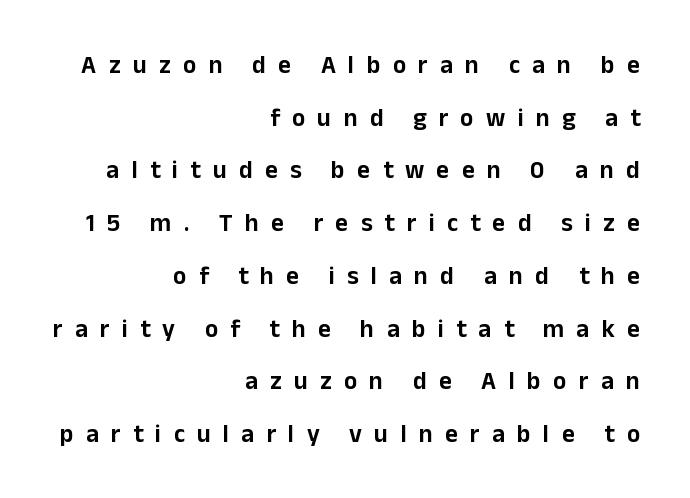
The image shows 25 px text type, upright; set right-aligned, loose line spacing (2.11x), unusually wide letter spacing (+0.49 em), not underlined.
